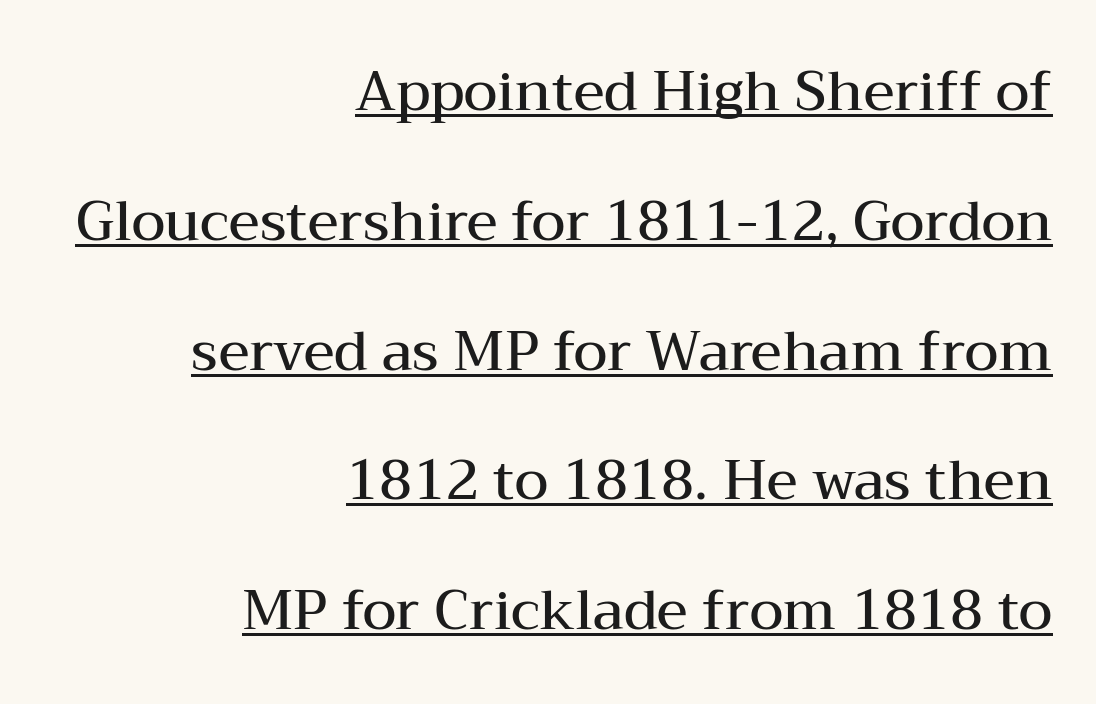
Q: Is the text bold? A: Semi-bold.
Q: Is the text italic (slanted)? A: No, it is upright.
Q: Is the typeface a serif or a sans-serif typeface? A: Serif.
Q: Is the text underlined? A: Yes.
Q: How is the paragraph aligned? A: Right-aligned.
Q: Is the spacing between letters normal or unusually wide? A: Normal.
Q: Is the spacing between lines tight, normal or loose? A: Loose.
Q: Width (condensed, normal, or wide)? A: Wide.
Q: Stroke contrast? A: Medium.
Q: x-height? A: Medium.
Q: Monospaced? A: No.
